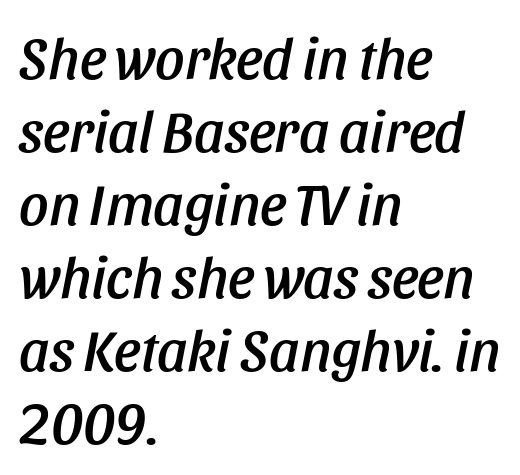
Q: Is the text italic (slanted)? A: Yes, it leans right by about 11 degrees.
Q: Is the text underlined? A: No.
Q: How is the paragraph aligned? A: Left-aligned.
Q: Is the spacing between letters normal or unusually wide? A: Normal.
Q: Is the spacing between lines tight, normal or loose? A: Normal.
Q: Width (condensed, normal, or wide)? A: Condensed.
Q: Stroke contrast? A: Low.
Q: x-height? A: Large.
Q: Monospaced? A: No.
